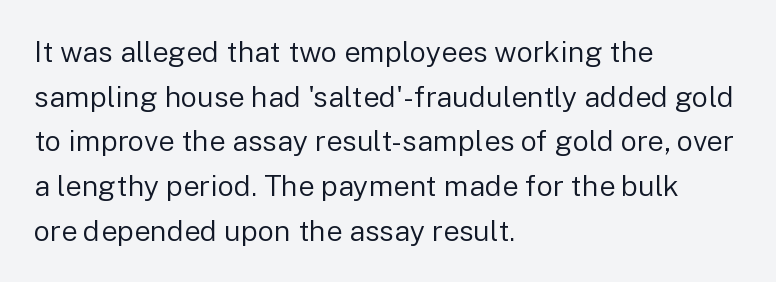
The image shows 29 px regular-weight sans-serif type, upright; set left-aligned, normal line spacing (1.54x), normal letter spacing, not underlined; low stroke contrast and a medium x-height.
